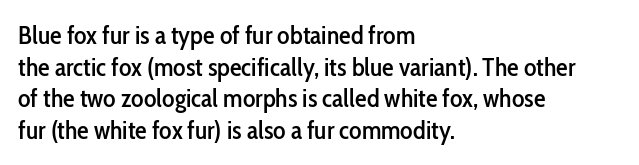
The lettering stays uniformly vertical, giving the passage a roman look. The baseline area is clear. The setting favours the left margin, as ordinary paragraphs usually do. These lines keep a tight, regular rhythm from letter to letter.
